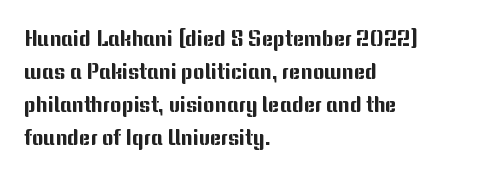
Q: Is the text italic (slanted)? A: No, it is upright.
Q: Is the text underlined? A: No.
Q: How is the paragraph aligned? A: Left-aligned.
Q: Is the spacing between letters normal or unusually wide? A: Normal.
Q: Is the spacing between lines tight, normal or loose? A: Normal.
